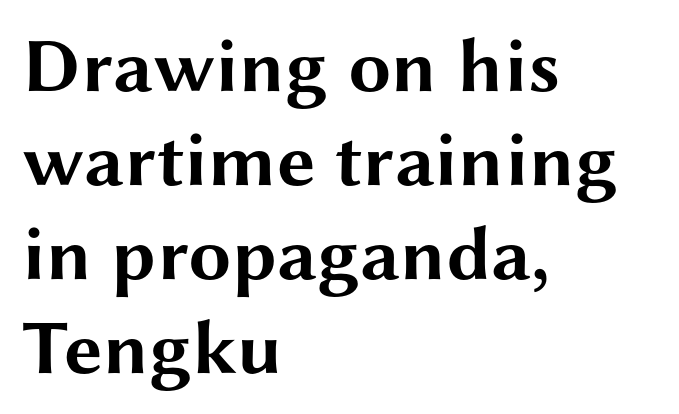
Q: Is the text bold? A: Yes.
Q: Is the text italic (slanted)? A: No, it is upright.
Q: Is the typeface a serif or a sans-serif typeface? A: Sans-serif.
Q: Is the text underlined? A: No.
Q: How is the paragraph aligned? A: Left-aligned.
Q: Is the spacing between letters normal or unusually wide? A: Normal.
Q: Width (condensed, normal, or wide)? A: Wide.
Q: Stroke contrast? A: Medium.
Q: x-height? A: Medium.
Q: Monospaced? A: No.
